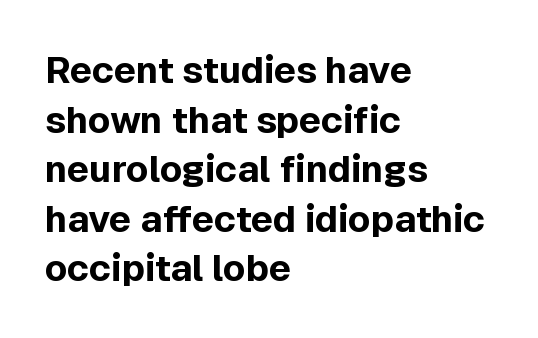
The paragraph has a hard left edge and a soft right edge. The type family on display is of the sans-serif kind. Baseline-to-baseline distance is the conventional proportion of letter height. Beneath every word, the page is bare. Honestly, the letter spacing is just normal — you wouldn't notice it. Look at the stroke-to-counter ratio: heavy, a bold.
